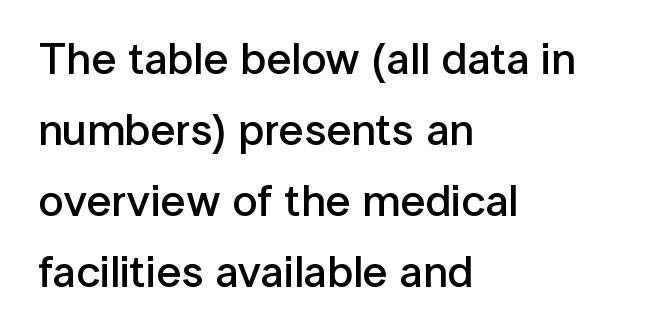
The gaps between neighbouring characters are ordinary and unremarkable. Clear beneath every line of the passage. The face used here is proportionally spaced, like ordinary book or web type. Is the block centered? No — it sits flush against the left margin. Evenly set lines give the paragraph a standard silhouette. Does the type have serifs? No, each stem ends abruptly.
